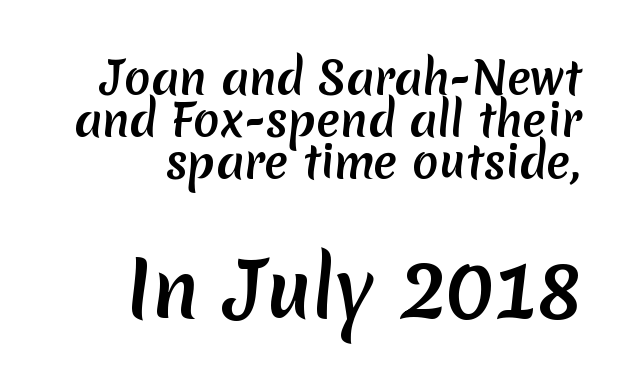
The image shows 77 px semibold sans-serif type; set right-aligned, tight line spacing (0.96x), normal letter spacing, not underlined; the second (bottom) block is 1.75x larger; low stroke contrast and a medium x-height.
